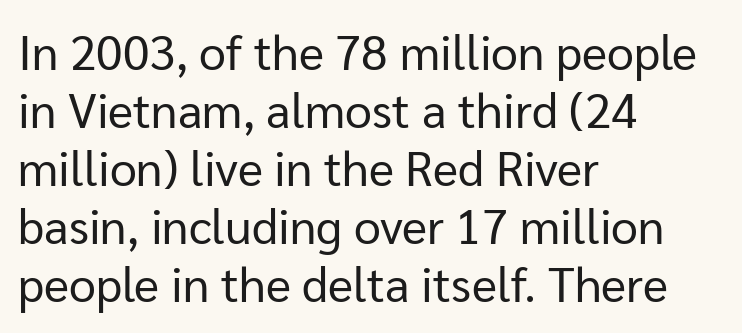
Do the characters align in a grid? No, the font is proportional. The text was rendered using a sans face with plain stroke endings. Glyph-to-glyph distance matches everyday printed text. Is the block centered? No — it sits flush against the left margin.
